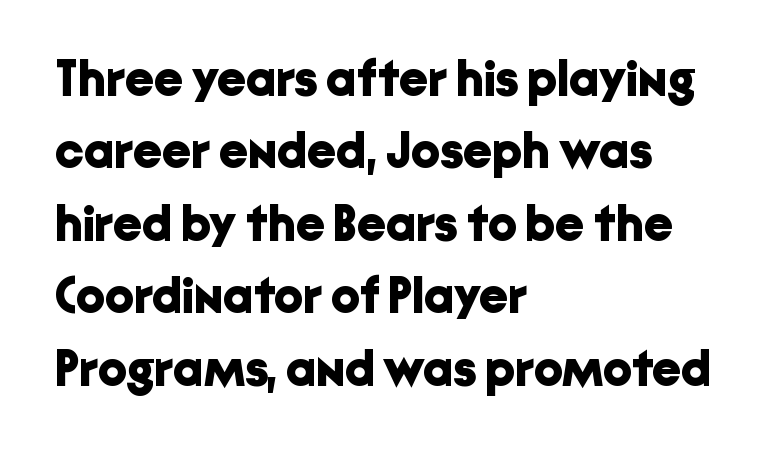
{"serif": "no", "italic": "no", "bold": "yes", "weight": "bold", "width": "normal", "stroke_contrast": "low", "x_height": "medium", "monospaced": "no", "underline": "no", "align": "left", "line_spacing": "normal", "line_spacing_ratio": 1.42, "letter_spacing": "normal", "letter_spacing_em": 0.0, "glyph_px": 51}
